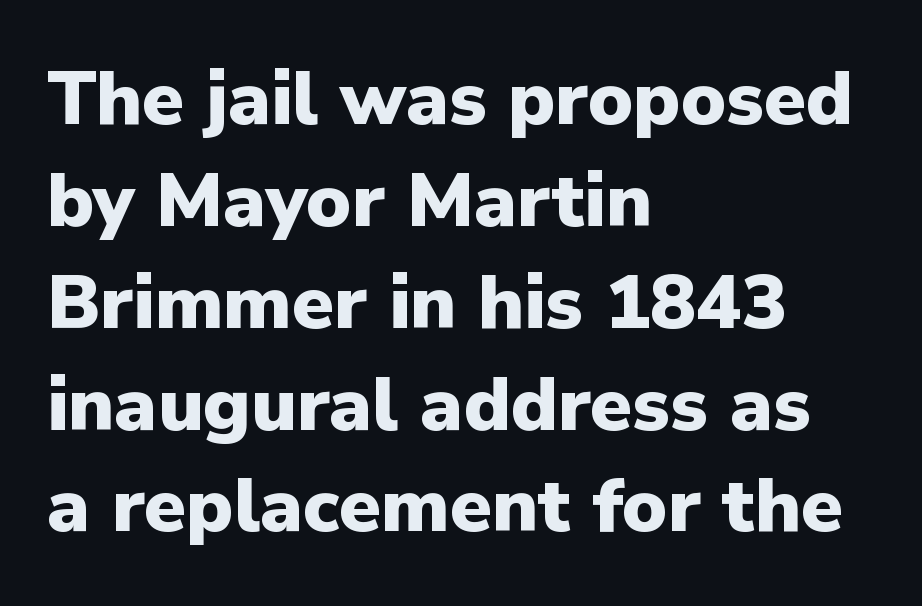
{"serif": "no", "italic": "no", "bold": "yes", "weight": "heavy", "width": "normal", "stroke_contrast": "low", "x_height": "medium", "monospaced": "no", "underline": "no", "align": "left", "line_spacing": "normal", "line_spacing_ratio": 1.34, "letter_spacing": "normal", "letter_spacing_em": 0.0, "glyph_px": 76}
